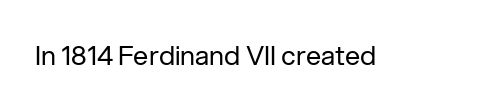
{"italic": "no", "bold": "no", "underline": "no", "letter_spacing": "normal", "letter_spacing_em": 0.0, "glyph_px": 27}
